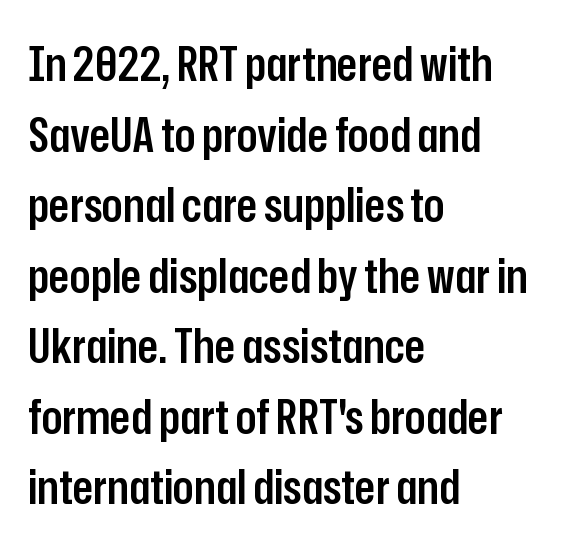
The image shows 48 px semibold, condensed sans-serif type, upright; set left-aligned, normal line spacing (1.47x), normal letter spacing, not underlined; low stroke contrast and a medium x-height.
